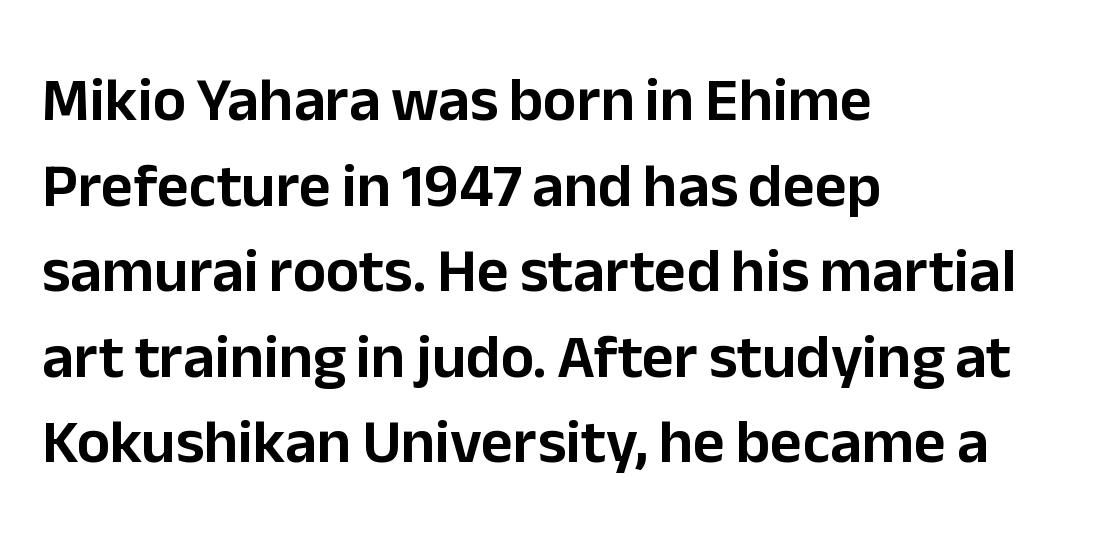
Q: Is the text italic (slanted)? A: No, it is upright.
Q: Is the typeface a serif or a sans-serif typeface? A: Sans-serif.
Q: Is the text underlined? A: No.
Q: How is the paragraph aligned? A: Left-aligned.
Q: Is the spacing between letters normal or unusually wide? A: Normal.
Q: Is the spacing between lines tight, normal or loose? A: Normal.
Q: Width (condensed, normal, or wide)? A: Normal.
Q: Stroke contrast? A: Low.
Q: x-height? A: Medium.
Q: Monospaced? A: No.
